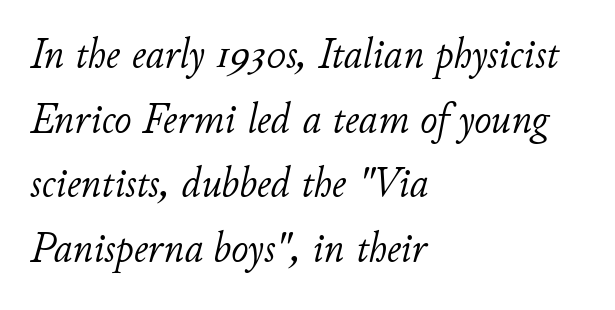
The image shows 42 px light type, italic (leaning right); set left-aligned, normal line spacing (1.54x), normal letter spacing, not underlined; low stroke contrast and a small x-height.
